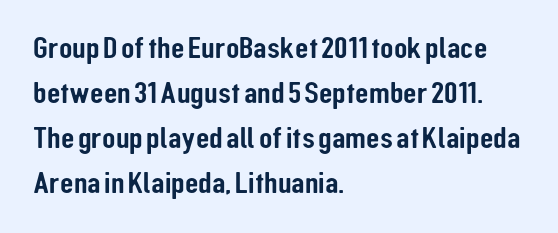
Q: Is the text italic (slanted)? A: No, it is upright.
Q: Is the typeface a serif or a sans-serif typeface? A: Sans-serif.
Q: Is the text underlined? A: No.
Q: How is the paragraph aligned? A: Left-aligned.
Q: Is the spacing between letters normal or unusually wide? A: Normal.
Q: Is the spacing between lines tight, normal or loose? A: Normal.
Q: Width (condensed, normal, or wide)? A: Condensed.
Q: Stroke contrast? A: Low.
Q: x-height? A: Medium.
Q: Monospaced? A: No.
